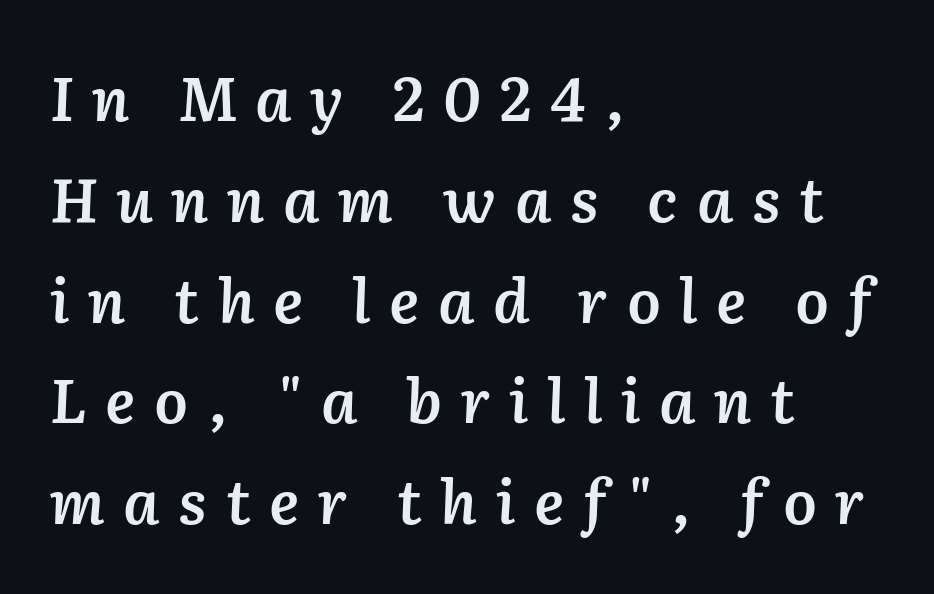
{"italic": "yes", "lean": "right", "slant_degrees": 2, "bold": "semi", "weight": "semibold", "width": "normal", "stroke_contrast": "low", "x_height": "medium", "monospaced": "no", "underline": "no", "align": "left", "line_spacing": "normal", "line_spacing_ratio": 1.68, "letter_spacing": "wide", "letter_spacing_em": 0.31, "glyph_px": 60}
